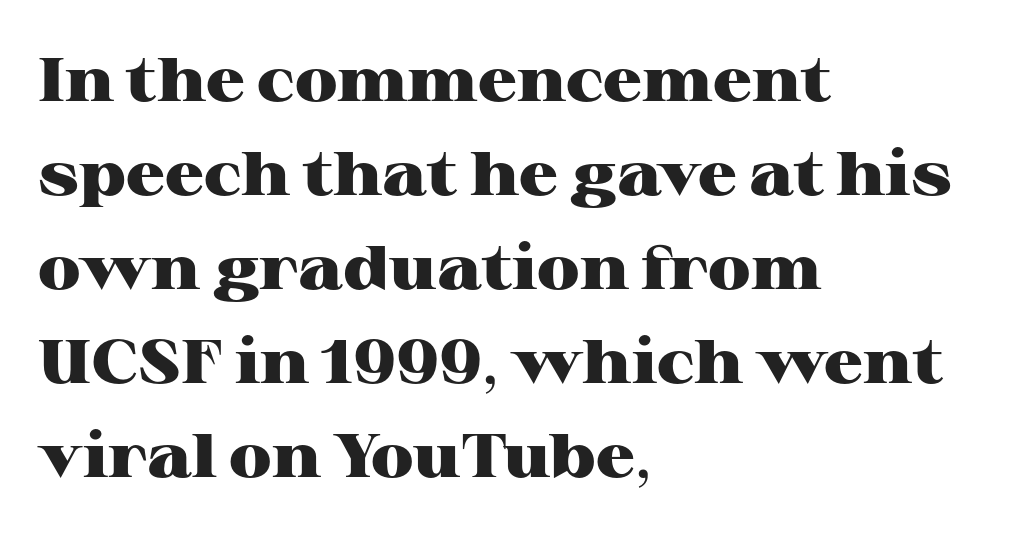
{"serif": "yes", "italic": "no", "bold": "yes", "weight": "heavy", "width": "wide", "stroke_contrast": "high", "x_height": "medium", "monospaced": "no", "underline": "no", "align": "left", "line_spacing": "normal", "line_spacing_ratio": 1.54, "letter_spacing": "normal", "letter_spacing_em": 0.0, "glyph_px": 61}
